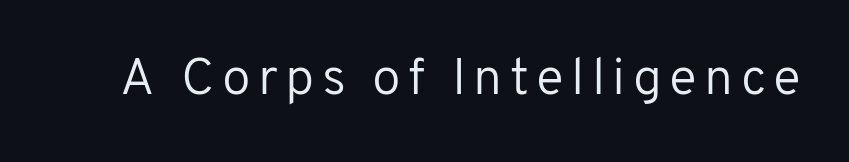
The image shows 52 px regular-weight sans-serif type, upright; set not underlined; low stroke contrast and a medium x-height.
